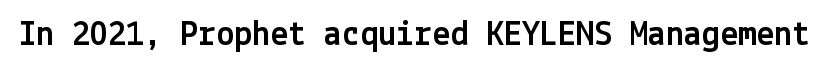
{"serif": "no", "italic": "no", "width": "normal", "x_height": "medium", "underline": "no", "letter_spacing": "normal", "letter_spacing_em": 0.0, "glyph_px": 36}
